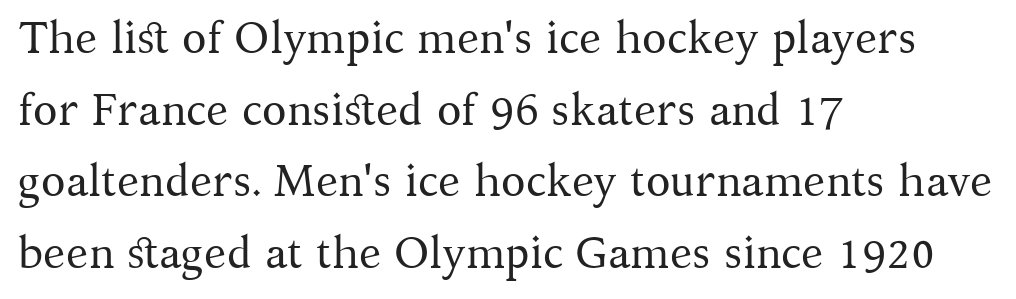
Classification — serif. The passage shown stacks its lines at a standard gap. Stems here are at most as thick as an everyday book face. Does extra space separate the letters? No, they use regular spacing. Unlike italic type, these characters show no tilt at all. These lines stack with their left ends in a neat column.
